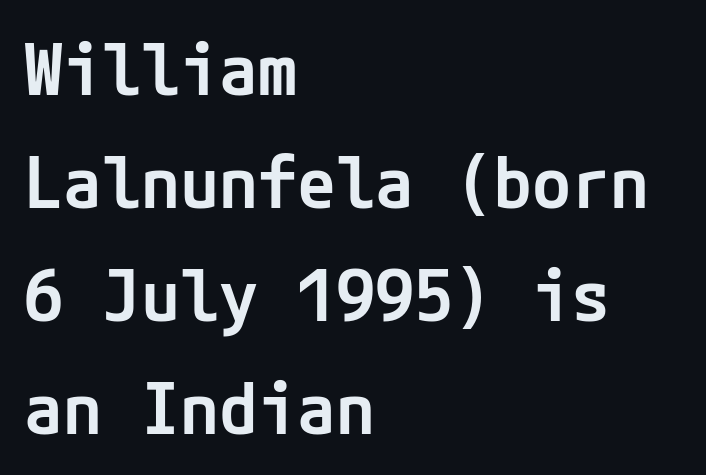
Q: Is the text bold? A: Semi-bold.
Q: Is the text italic (slanted)? A: No, it is upright.
Q: Is the typeface a serif or a sans-serif typeface? A: Sans-serif.
Q: Is the text underlined? A: No.
Q: How is the paragraph aligned? A: Left-aligned.
Q: Is the spacing between letters normal or unusually wide? A: Normal.
Q: Is the spacing between lines tight, normal or loose? A: Normal.
Q: Width (condensed, normal, or wide)? A: Normal.
Q: Stroke contrast? A: Low.
Q: x-height? A: Medium.
